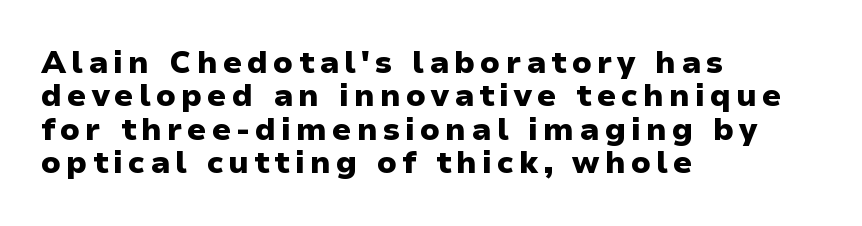
{"serif": "no", "italic": "no", "bold": "yes", "weight": "heavy", "width": "normal", "stroke_contrast": "low", "x_height": "medium", "monospaced": "no", "underline": "no", "align": "left", "line_spacing": "tight", "line_spacing_ratio": 1.08, "glyph_px": 31}
